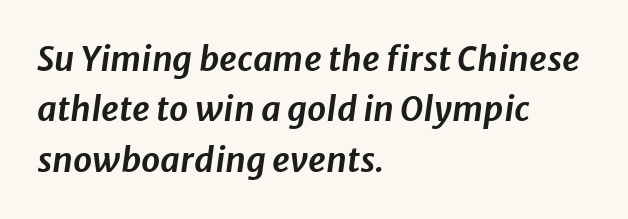
Q: Is the text italic (slanted)? A: Yes, it leans right by about 8 degrees.
Q: Is the text underlined? A: No.
Q: How is the paragraph aligned? A: Left-aligned.
Q: Is the spacing between letters normal or unusually wide? A: Normal.
Q: Is the spacing between lines tight, normal or loose? A: Normal.
Q: Width (condensed, normal, or wide)? A: Normal.
Q: Stroke contrast? A: Low.
Q: x-height? A: Medium.
Q: Monospaced? A: No.
